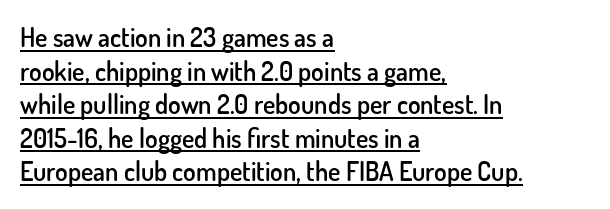
Q: Is the text bold? A: Semi-bold.
Q: Is the text italic (slanted)? A: No, it is upright.
Q: Is the text underlined? A: Yes.
Q: How is the paragraph aligned? A: Left-aligned.
Q: Is the spacing between letters normal or unusually wide? A: Normal.
Q: Is the spacing between lines tight, normal or loose? A: Normal.
